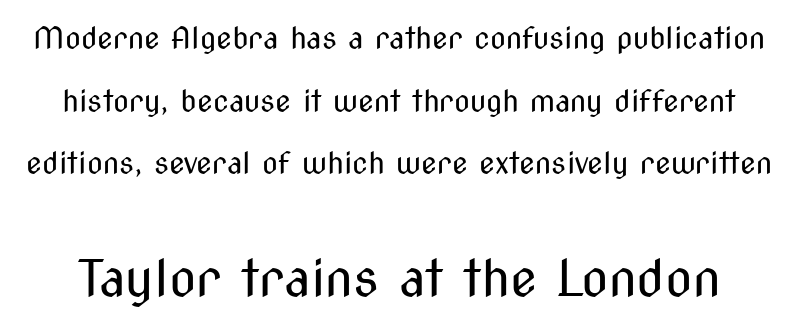
{"serif": "no", "italic": "no", "bold": "no", "weight": "regular", "width": "condensed", "stroke_contrast": "medium", "x_height": "medium", "monospaced": "no", "underline": "no", "line_spacing": "loose", "line_spacing_ratio": 2.16, "letter_spacing": "normal", "letter_spacing_em": 0.0, "larger_block": "second", "size_ratio": 1.72, "glyph_px": 50}
